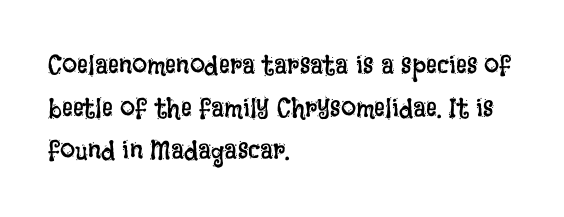
Q: Is the text bold? A: No.
Q: Is the text italic (slanted)? A: No, it is upright.
Q: Is the text underlined? A: No.
Q: How is the paragraph aligned? A: Left-aligned.
Q: Is the spacing between letters normal or unusually wide? A: Normal.
Q: Is the spacing between lines tight, normal or loose? A: Normal.
